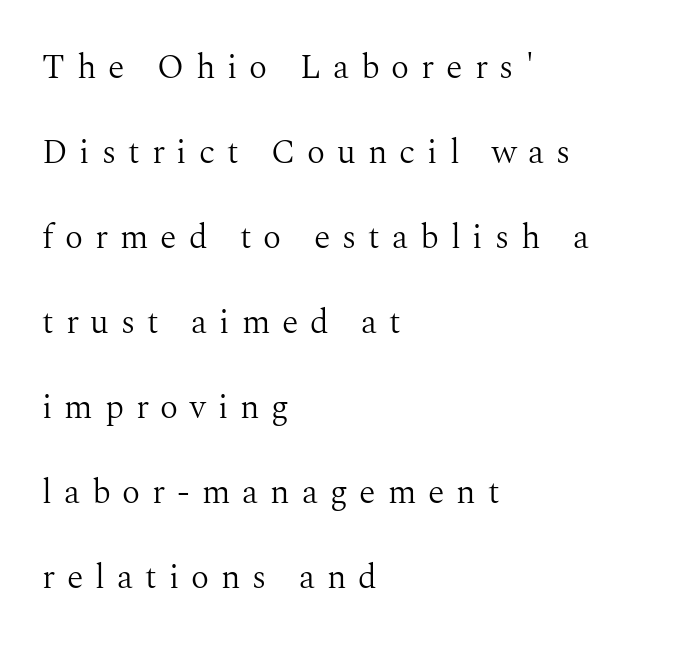
The image shows 34 px light serif type, upright; set left-aligned, loose line spacing (2.5x), unusually wide letter spacing (+0.35 em), not underlined; medium stroke contrast and a medium x-height.
